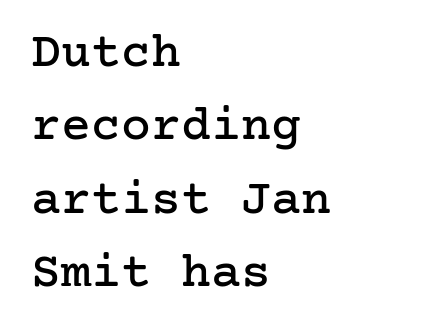
Is the block centered? No — it sits flush against the left margin. Compared with typical paragraphs, the rows here are spaced about the same. Note: serifs present on the glyphs. This is roman type, the default non-slanted kind. The type is set solid horizontally, with unmodified tracking. This rendering features lettering with no underline.
